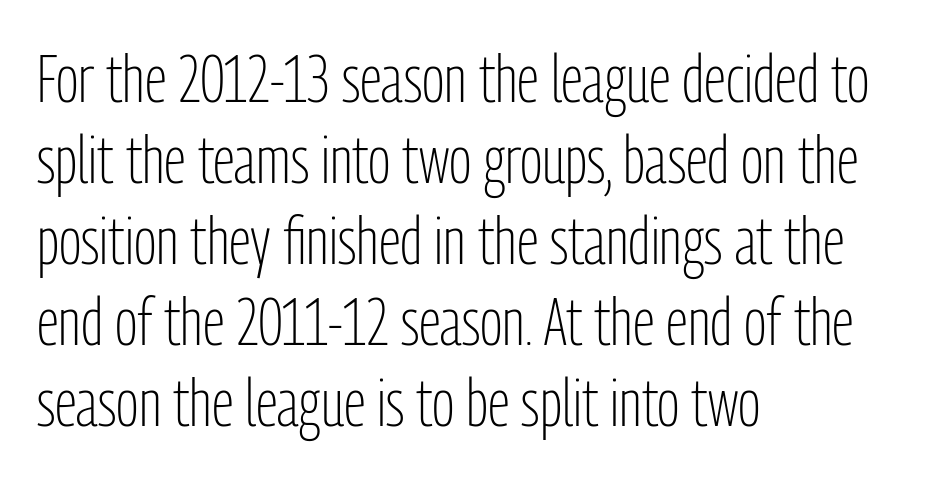
Q: Is the text bold? A: No.
Q: Is the text italic (slanted)? A: No, it is upright.
Q: Is the typeface a serif or a sans-serif typeface? A: Sans-serif.
Q: Is the text underlined? A: No.
Q: How is the paragraph aligned? A: Left-aligned.
Q: Is the spacing between letters normal or unusually wide? A: Normal.
Q: Width (condensed, normal, or wide)? A: Condensed.
Q: Stroke contrast? A: Low.
Q: x-height? A: Medium.
Q: Monospaced? A: No.
